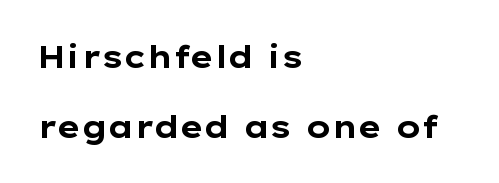
Q: Is the text bold? A: Yes.
Q: Is the text italic (slanted)? A: No, it is upright.
Q: Is the typeface a serif or a sans-serif typeface? A: Sans-serif.
Q: Is the text underlined? A: No.
Q: How is the paragraph aligned? A: Left-aligned.
Q: Is the spacing between letters normal or unusually wide? A: Normal.
Q: Is the spacing between lines tight, normal or loose? A: Loose.
Q: Width (condensed, normal, or wide)? A: Wide.
Q: Stroke contrast? A: Low.
Q: x-height? A: Medium.
Q: Monospaced? A: No.
